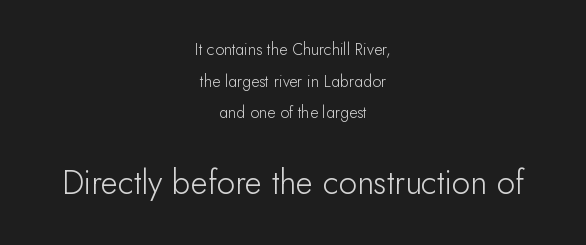
The image shows 33 px light sans-serif type, upright; set centered, loose line spacing (1.98x), normal letter spacing, not underlined; the second (bottom) block is 2.06x larger; low stroke contrast and a small x-height.
